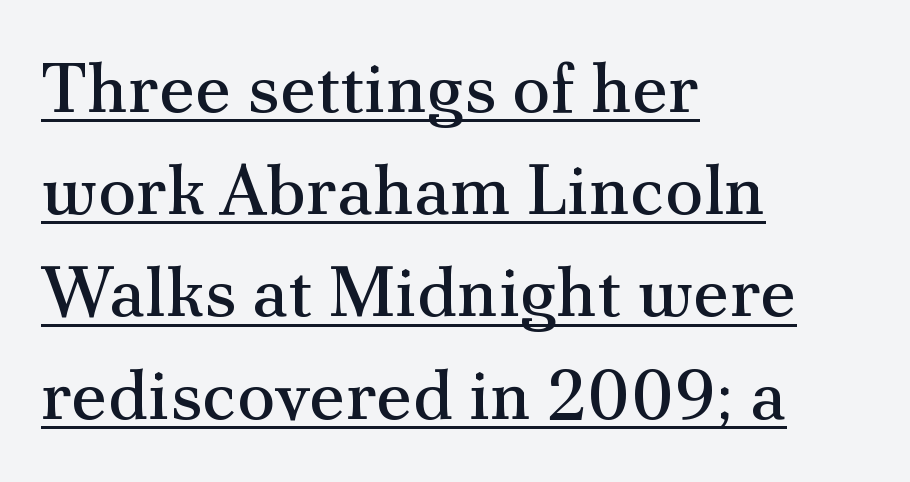
The image shows 71 px regular-weight serif type, upright; set left-aligned, normal line spacing (1.44x), normal letter spacing, underlined; medium stroke contrast and a small x-height.
